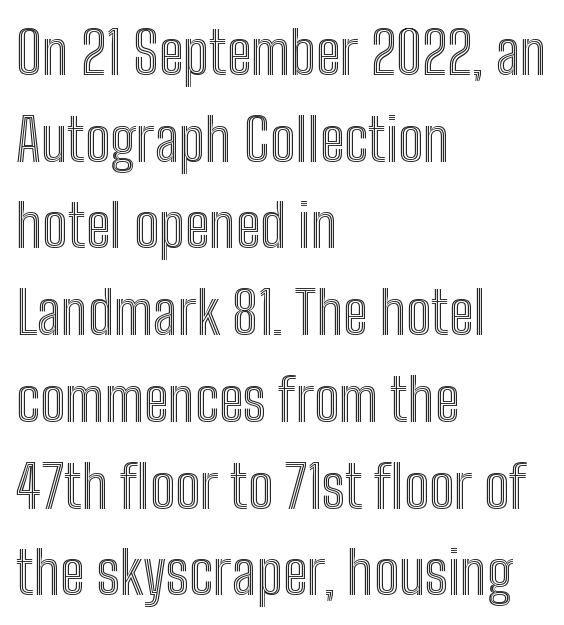
Type without underlining. What stands out about the letter spacing? Nothing — it is the standard amount. Caption: multi-line text, flush left, ragged right. Leading: standard. Character widths vary here, with narrow letters taking less room than wide ones.
